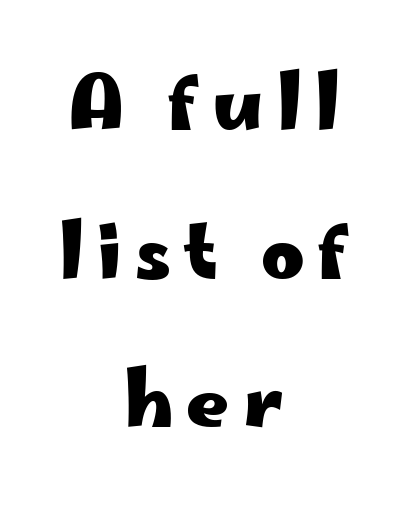
The image shows 74 px heavy, wide sans-serif type, upright; set centered, loose line spacing (2.01x), not underlined; low stroke contrast and a small x-height.
